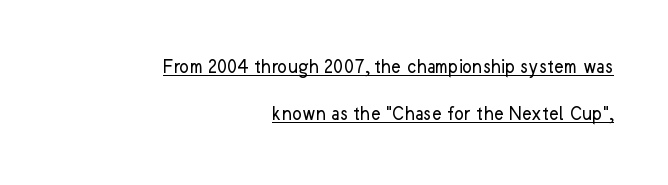
{"italic": "no", "bold": "no", "underline": "yes", "align": "right", "line_spacing": "loose", "line_spacing_ratio": 2.25, "letter_spacing": "normal", "letter_spacing_em": 0.0, "glyph_px": 21}
